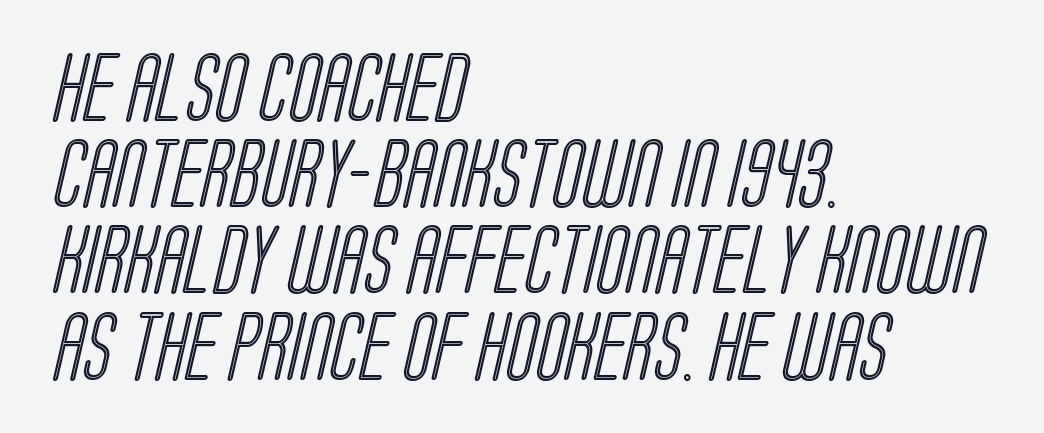
The image shows 69 px condensed type; set left-aligned, normal line spacing (1.25x), normal letter spacing, not underlined; a large x-height.
